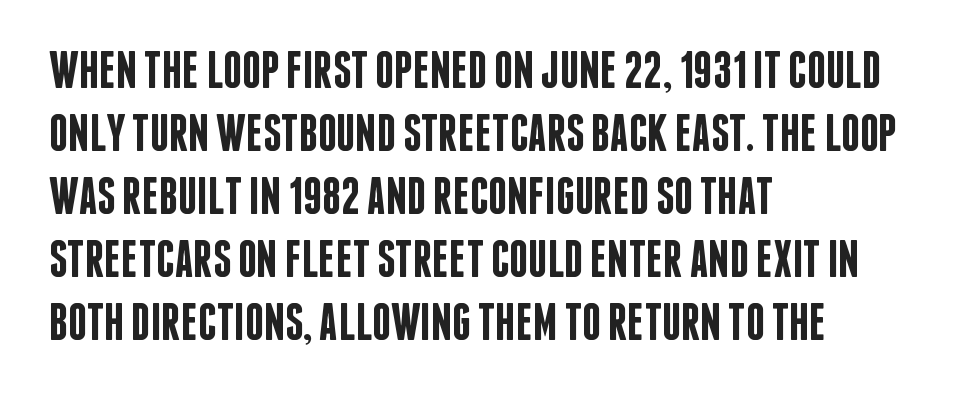
The image shows 52 px semibold, condensed sans-serif type, upright; set left-aligned, line spacing 1.21x, normal letter spacing, not underlined; low stroke contrast and a large x-height.
